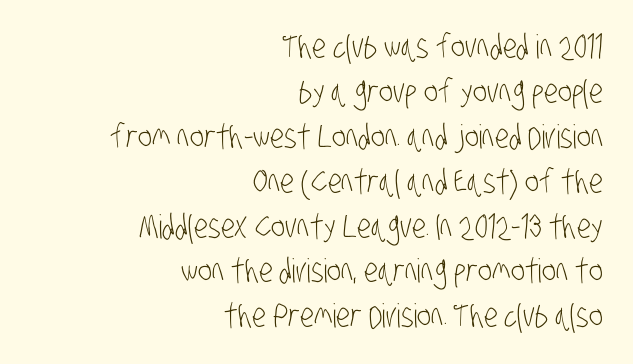
{"serif": "no", "bold": "no", "weight": "light", "width": "condensed", "stroke_contrast": "low", "x_height": "large", "monospaced": "no", "underline": "no", "align": "right", "line_spacing": "normal", "line_spacing_ratio": 1.36, "letter_spacing": "normal", "letter_spacing_em": 0.0, "glyph_px": 33}
